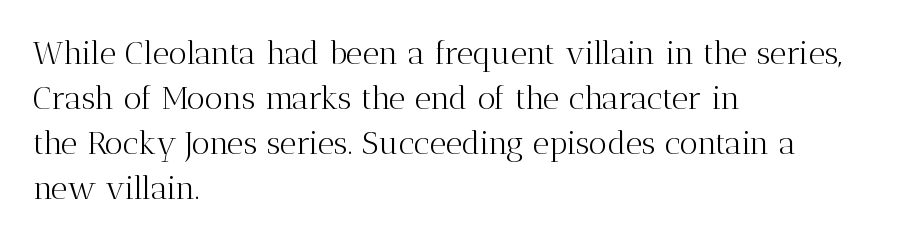
Q: Is the text bold? A: No.
Q: Is the text italic (slanted)? A: No, it is upright.
Q: Is the typeface a serif or a sans-serif typeface? A: Serif.
Q: Is the text underlined? A: No.
Q: How is the paragraph aligned? A: Left-aligned.
Q: Is the spacing between letters normal or unusually wide? A: Normal.
Q: Is the spacing between lines tight, normal or loose? A: Normal.
Q: Width (condensed, normal, or wide)? A: Normal.
Q: Stroke contrast? A: Medium.
Q: x-height? A: Medium.
Q: Monospaced? A: No.
